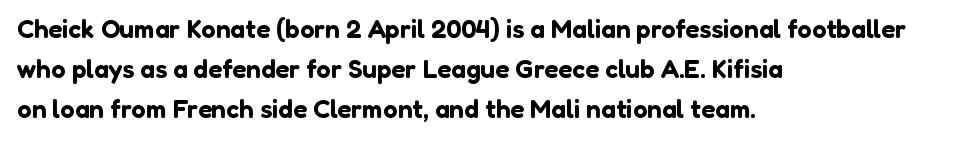
{"italic": "no", "underline": "no", "align": "left", "line_spacing": "normal", "line_spacing_ratio": 1.54, "letter_spacing": "normal", "letter_spacing_em": 0.0, "glyph_px": 26}
